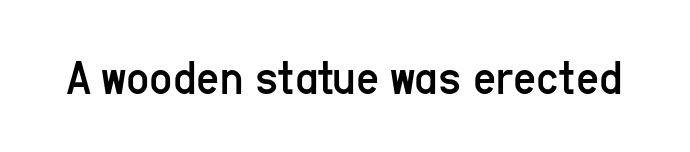
Tracking value appears to be zero — textbook default spacing. Typographically, this falls in the sans-serif category. The rendering uses natural spacing where letterforms have individual widths. The typography opts for an upright posture over an oblique one. The area under the type is left untouched. Each stroke keeps to a modest, everyday thickness or less.
